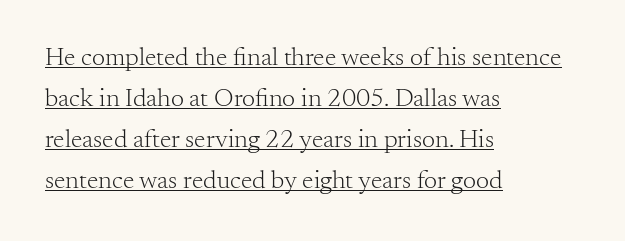
Q: Is the text bold? A: No.
Q: Is the text italic (slanted)? A: No, it is upright.
Q: Is the text underlined? A: Yes.
Q: How is the paragraph aligned? A: Left-aligned.
Q: Is the spacing between letters normal or unusually wide? A: Normal.
Q: Is the spacing between lines tight, normal or loose? A: Normal.
